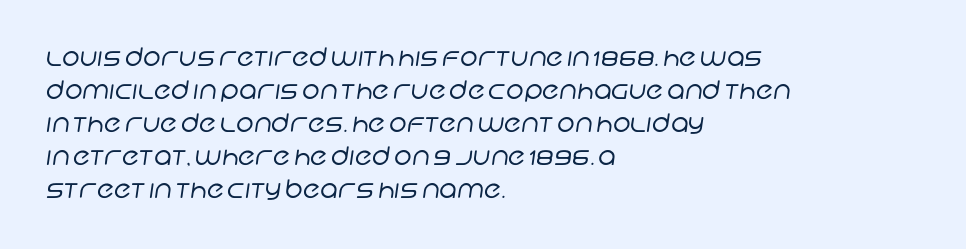
{"bold": "no", "underline": "no", "align": "left", "line_spacing": "normal", "line_spacing_ratio": 1.32, "letter_spacing": "normal", "letter_spacing_em": 0.0, "glyph_px": 25}
